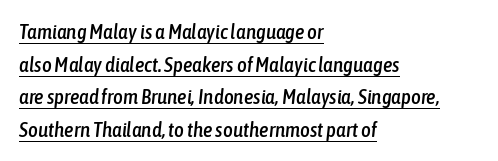
{"italic": "yes", "lean": "right", "slant_degrees": 6, "underline": "yes", "align": "left", "line_spacing": "normal", "line_spacing_ratio": 1.55, "letter_spacing": "normal", "letter_spacing_em": 0.0, "glyph_px": 21}
